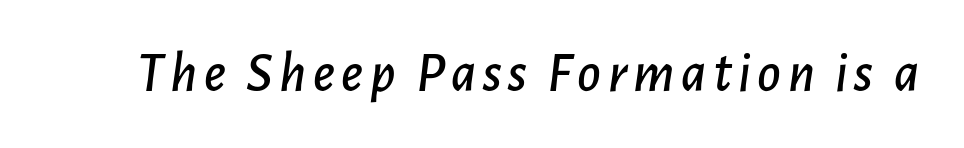
{"italic": "yes", "lean": "right", "slant_degrees": 7, "width": "normal", "stroke_contrast": "low", "x_height": "medium", "monospaced": "no", "underline": "no", "glyph_px": 57}
